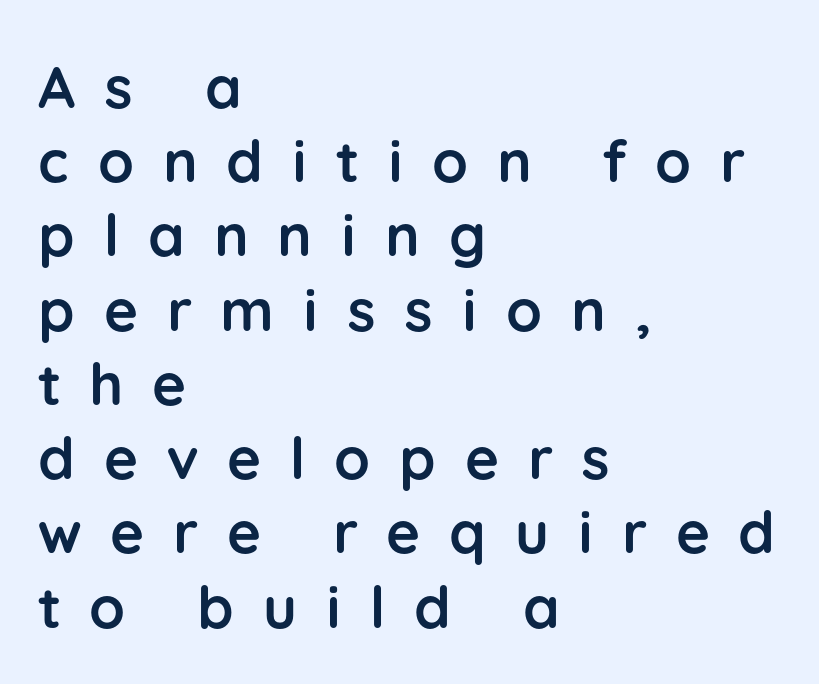
The rendering uses natural spacing where letterforms have individual widths. Compared with an ordinary text face, these strokes are far heavier — a full bold. Plain, unruled lines of type. Visually the block forms a straight wall on the left and a jagged coastline on the right. Upright lettering throughout.
